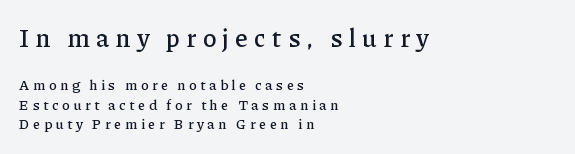
{"italic": "no", "underline": "no", "align": "left", "line_spacing": "normal", "line_spacing_ratio": 1.4, "letter_spacing": "wide", "letter_spacing_em": 0.25, "larger_block": "first", "size_ratio": 1.79, "glyph_px": 25}
